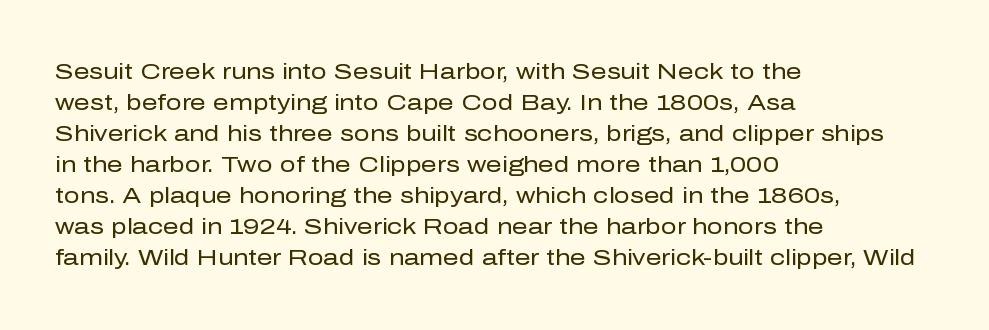
The words here are not underlined. Default kerning and tracking; the words read as compact shapes. The paragraph shown leans on its left margin. Posture: straight, roman, zero tilt. Vertical stems look standard width or narrower in stroke. Vertical spacing — default.
